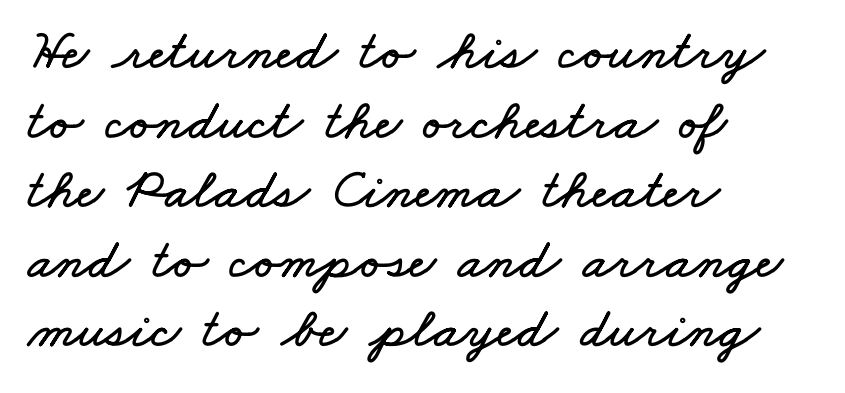
{"width": "wide", "stroke_contrast": "low", "x_height": "small", "monospaced": "no", "underline": "no", "align": "left", "line_spacing_ratio": 1.22, "letter_spacing": "normal", "letter_spacing_em": 0.0, "glyph_px": 57}
